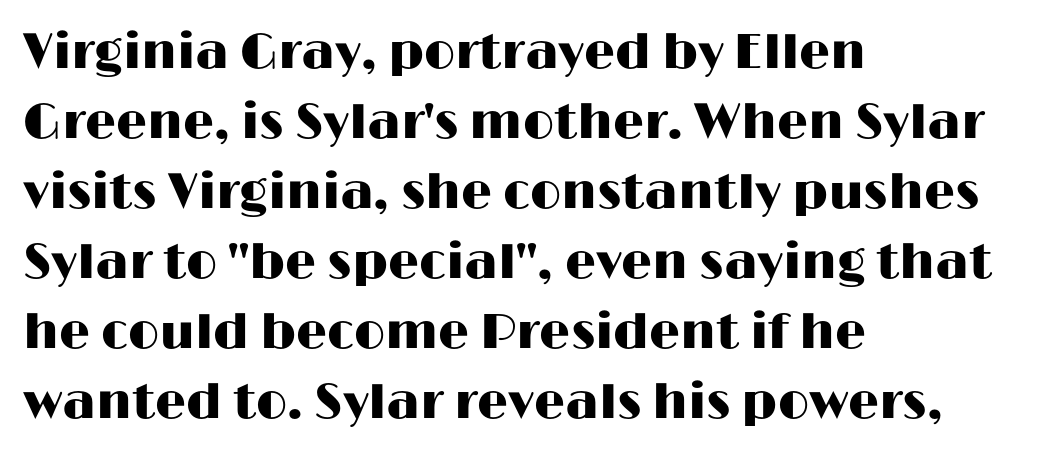
{"serif": "no", "italic": "no", "width": "wide", "stroke_contrast": "high", "x_height": "medium", "monospaced": "no", "underline": "no", "align": "left", "line_spacing": "normal", "line_spacing_ratio": 1.43, "letter_spacing": "normal", "letter_spacing_em": 0.0, "glyph_px": 49}
